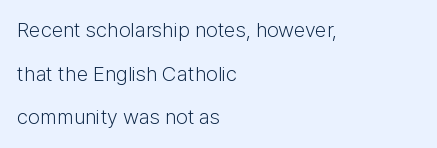
The image shows 21 px text type, upright; set left-aligned, loose line spacing (2.08x), normal letter spacing, not underlined.
